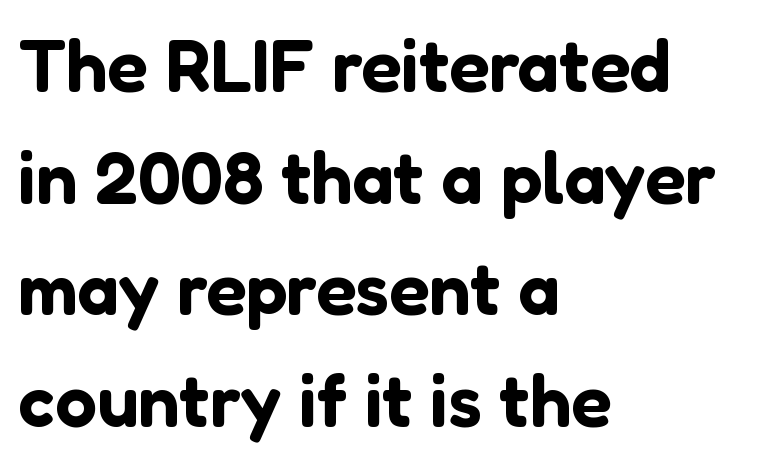
The image shows 74 px sans-serif type, upright; set left-aligned, normal line spacing (1.51x), normal letter spacing, not underlined; low stroke contrast and a medium x-height.
